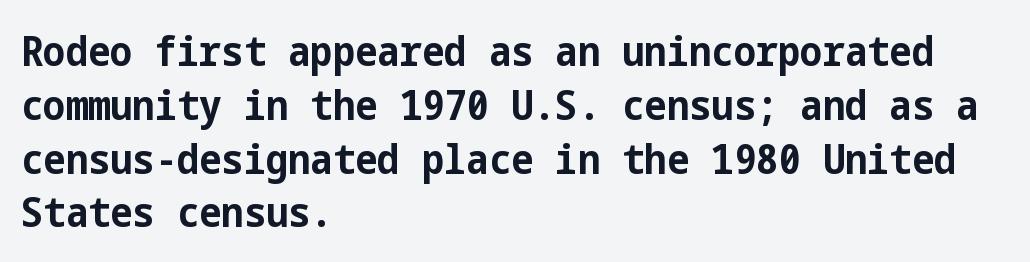
Q: Is the text bold? A: Yes.
Q: Is the text italic (slanted)? A: No, it is upright.
Q: Is the typeface a serif or a sans-serif typeface? A: Sans-serif.
Q: Is the text underlined? A: No.
Q: How is the paragraph aligned? A: Left-aligned.
Q: Is the spacing between letters normal or unusually wide? A: Normal.
Q: Is the spacing between lines tight, normal or loose? A: Normal.
Q: Width (condensed, normal, or wide)? A: Condensed.
Q: Stroke contrast? A: Low.
Q: x-height? A: Medium.
